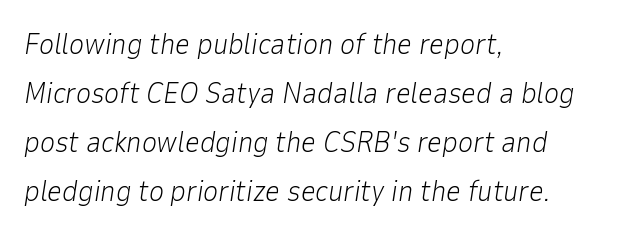
{"italic": "yes", "lean": "right", "slant_degrees": 9, "bold": "no", "weight": "light", "width": "normal", "stroke_contrast": "low", "x_height": "medium", "monospaced": "no", "underline": "no", "align": "left", "line_spacing": "normal", "line_spacing_ratio": 1.69, "letter_spacing": "normal", "letter_spacing_em": 0.0, "glyph_px": 29}
